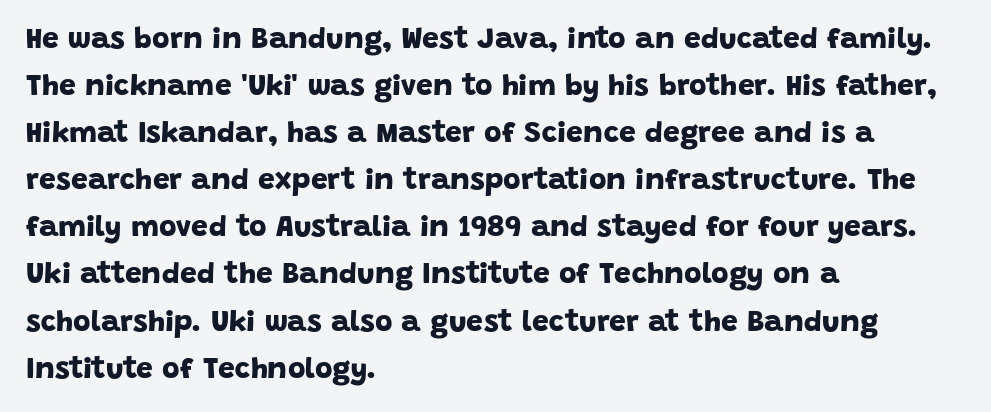
The image shows 30 px bold sans-serif type; set left-aligned, normal line spacing (1.57x), normal letter spacing, not underlined; low stroke contrast and a large x-height.
